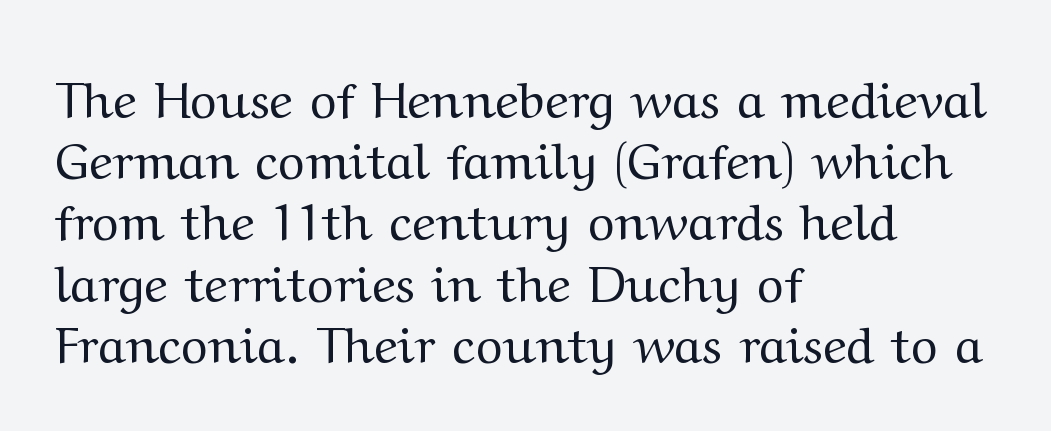
Q: Is the text bold? A: No.
Q: Is the text italic (slanted)? A: No, it is upright.
Q: Is the typeface a serif or a sans-serif typeface? A: Serif.
Q: Is the text underlined? A: No.
Q: How is the paragraph aligned? A: Left-aligned.
Q: Is the spacing between letters normal or unusually wide? A: Normal.
Q: Width (condensed, normal, or wide)? A: Wide.
Q: Stroke contrast? A: Medium.
Q: x-height? A: Medium.
Q: Monospaced? A: No.
